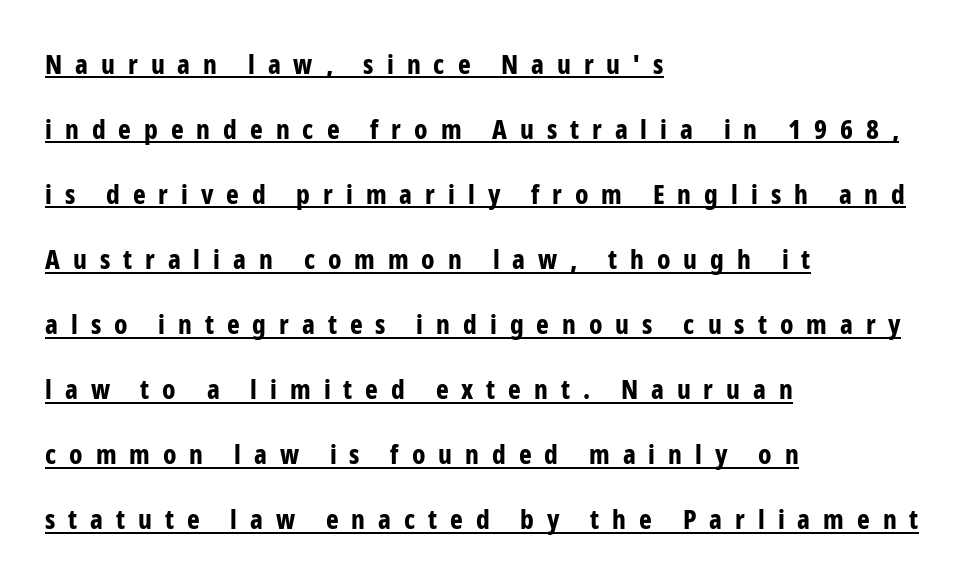
Visually the block forms a straight wall on the left and a jagged coastline on the right. Somebody hit Ctrl+U on this one — the words are underlined. A typesetter would call this heavily tracked-out type. Is the type bold? Yes — the strokes are clearly thick and heavy. Vertically, the passage feels expansive, rows floating well apart. It's the straight-up-and-down kind of type.
